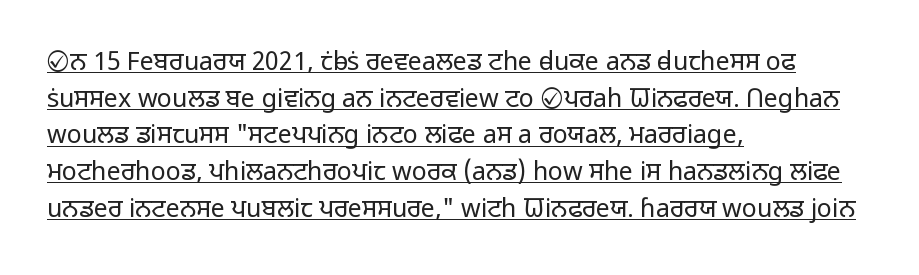
The image shows 25 px text type, upright; set left-aligned, normal line spacing (1.47x), normal letter spacing, underlined.
